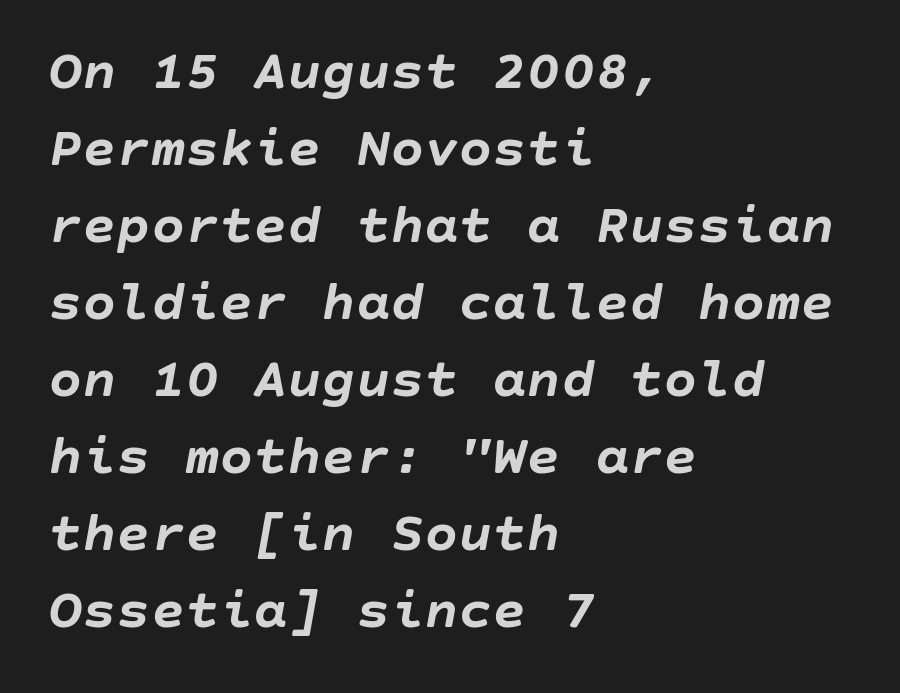
{"italic": "yes", "lean": "right", "slant_degrees": 10, "bold": "yes", "weight": "semibold", "width": "normal", "stroke_contrast": "low", "x_height": "large", "underline": "no", "align": "left", "line_spacing": "normal", "line_spacing_ratio": 1.35, "letter_spacing": "normal", "letter_spacing_em": 0.0, "glyph_px": 57}
